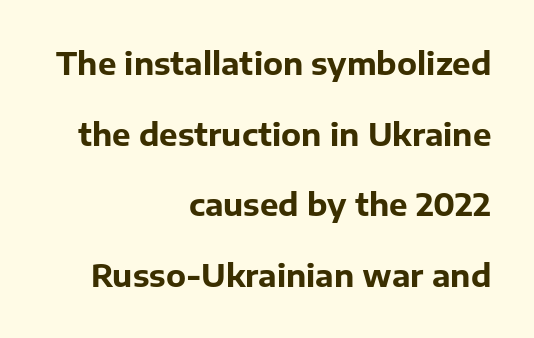
The image shows 31 px bold sans-serif type, upright; set right-aligned, loose line spacing (2.28x), normal letter spacing, not underlined; low stroke contrast and a medium x-height.
